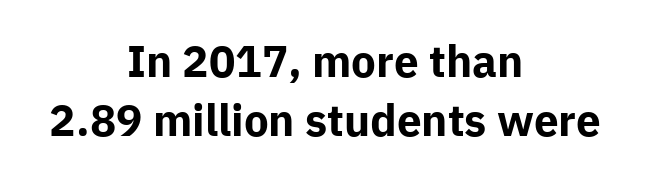
The image shows 44 px bold sans-serif type, upright; set centered, normal line spacing (1.35x), normal letter spacing, not underlined; low stroke contrast and a medium x-height.
